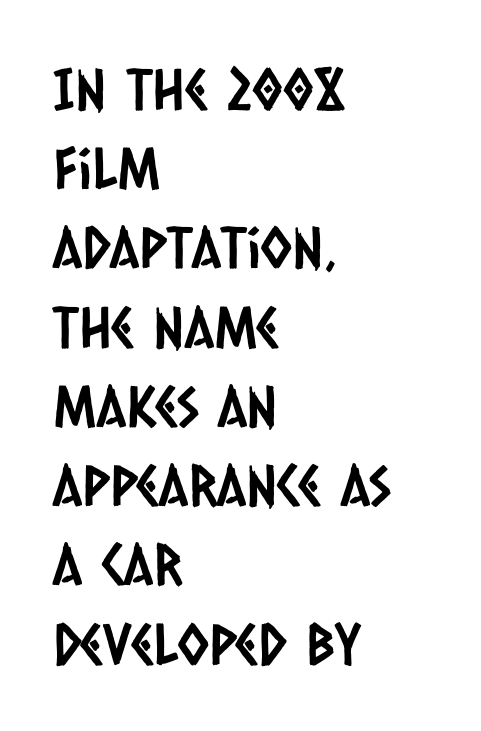
The setting favours the left margin, as ordinary paragraphs usually do. Vertically, the passage feels balanced, rows spaced as you'd expect. The glyphs are unaccompanied by any horizontal stroke below them. How are the letters spaced? Ordinarily, with no added tracking. Type style note: lacks serifs. Varying glyph widths throughout — classic text-font behaviour.
